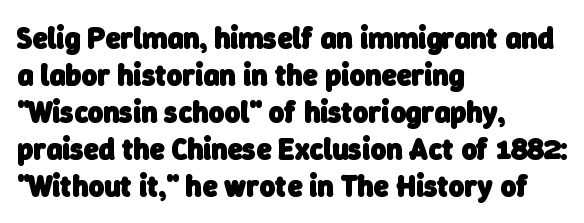
{"serif": "no", "bold": "yes", "weight": "heavy", "width": "normal", "stroke_contrast": "low", "x_height": "medium", "monospaced": "no", "underline": "no", "align": "left", "line_spacing_ratio": 1.23, "letter_spacing": "normal", "letter_spacing_em": 0.0, "glyph_px": 30}
